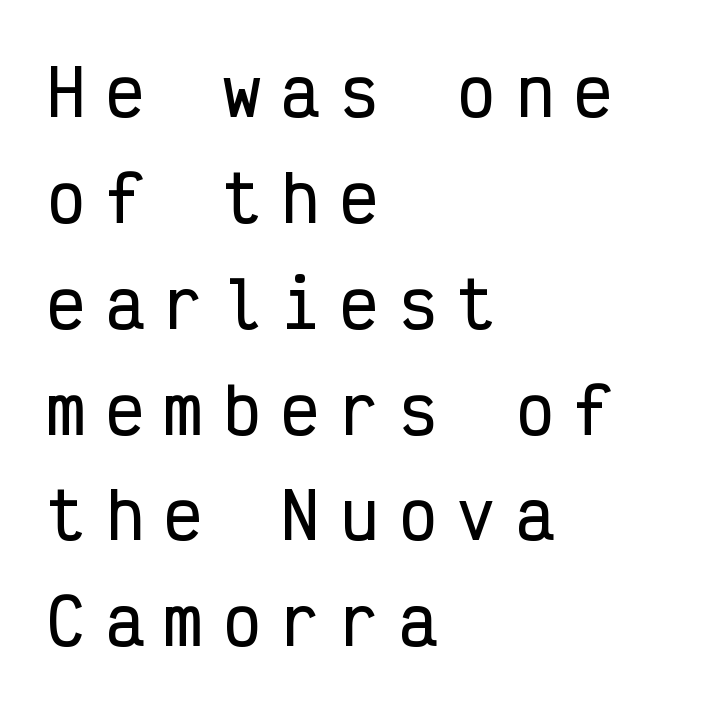
Q: Is the text italic (slanted)? A: No, it is upright.
Q: Is the typeface a serif or a sans-serif typeface? A: Sans-serif.
Q: Is the text underlined? A: No.
Q: How is the paragraph aligned? A: Left-aligned.
Q: Is the spacing between letters normal or unusually wide? A: Unusually wide.
Q: Is the spacing between lines tight, normal or loose? A: Normal.
Q: Width (condensed, normal, or wide)? A: Condensed.
Q: Stroke contrast? A: Low.
Q: x-height? A: Medium.
Q: Monospaced? A: Yes.
